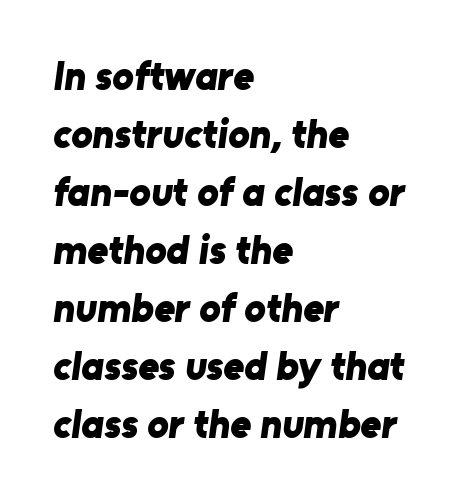
Q: Is the text bold? A: Yes.
Q: Is the typeface a serif or a sans-serif typeface? A: Sans-serif.
Q: Is the text underlined? A: No.
Q: How is the paragraph aligned? A: Left-aligned.
Q: Is the spacing between letters normal or unusually wide? A: Normal.
Q: Is the spacing between lines tight, normal or loose? A: Normal.
Q: Width (condensed, normal, or wide)? A: Normal.
Q: Stroke contrast? A: Low.
Q: x-height? A: Medium.
Q: Monospaced? A: No.
